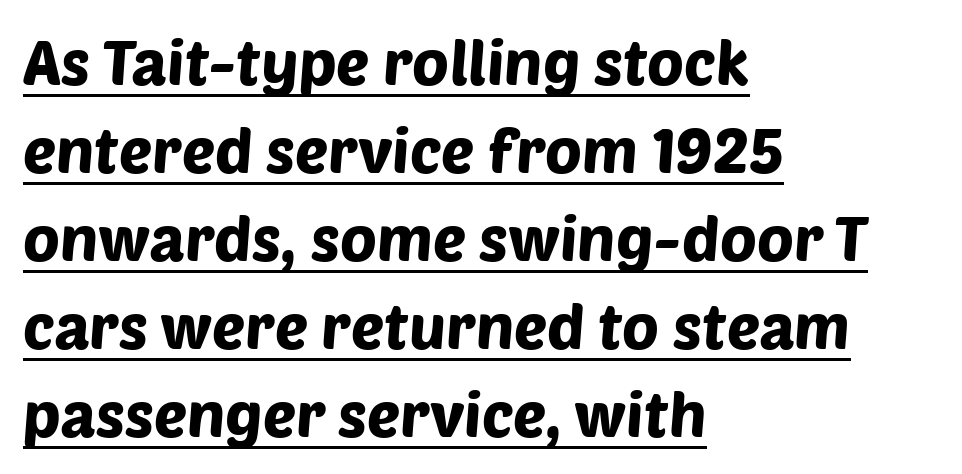
The image shows 62 px sans-serif type; set left-aligned, normal line spacing (1.42x), normal letter spacing, underlined; low stroke contrast and a large x-height.
